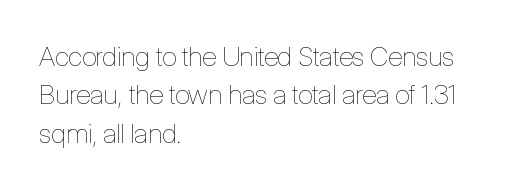
Every row of glyphs begins at an identical x-position on the left. A roman cut, with each character standing at attention. Does the leading feel generous? No, just average. The tracking reads as untouched default to a designer's eye.
